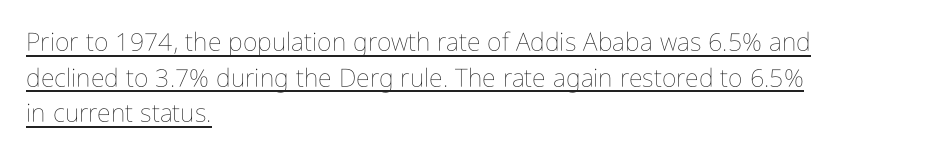
Q: Is the text bold? A: No.
Q: Is the text italic (slanted)? A: No, it is upright.
Q: Is the text underlined? A: Yes.
Q: How is the paragraph aligned? A: Left-aligned.
Q: Is the spacing between letters normal or unusually wide? A: Normal.
Q: Is the spacing between lines tight, normal or loose? A: Normal.
